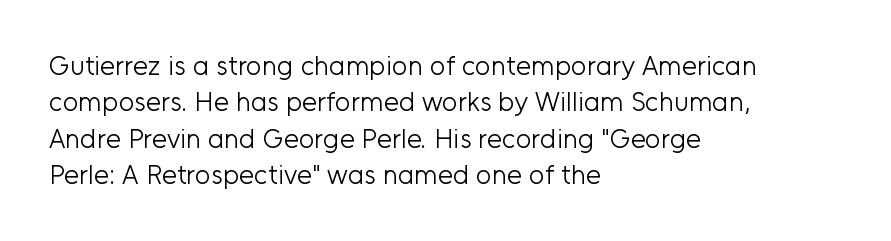
Q: Is the text bold? A: No.
Q: Is the text italic (slanted)? A: No, it is upright.
Q: Is the text underlined? A: No.
Q: How is the paragraph aligned? A: Left-aligned.
Q: Is the spacing between letters normal or unusually wide? A: Normal.
Q: Is the spacing between lines tight, normal or loose? A: Normal.
